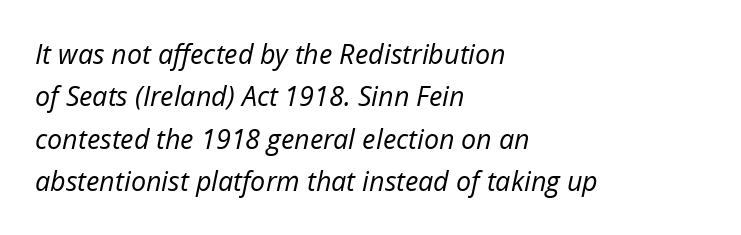
{"italic": "yes", "lean": "right", "slant_degrees": 12, "bold": "no", "underline": "no", "align": "left", "line_spacing": "normal", "line_spacing_ratio": 1.57, "letter_spacing": "normal", "letter_spacing_em": 0.0, "glyph_px": 27}
